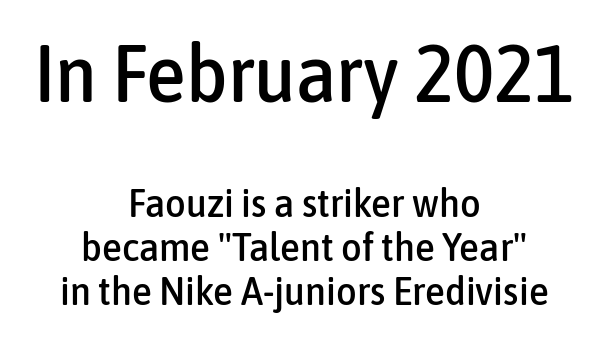
Q: Is the text italic (slanted)? A: No, it is upright.
Q: Is the typeface a serif or a sans-serif typeface? A: Sans-serif.
Q: Is the text underlined? A: No.
Q: How is the paragraph aligned? A: Centered.
Q: Is the spacing between letters normal or unusually wide? A: Normal.
Q: Is the spacing between lines tight, normal or loose? A: Tight.
Q: Which block of text is set in a larger size, the first (top) or the second (bottom)? A: The first (top) one.
Q: Width (condensed, normal, or wide)? A: Condensed.
Q: Stroke contrast? A: Low.
Q: x-height? A: Medium.
Q: Monospaced? A: No.
